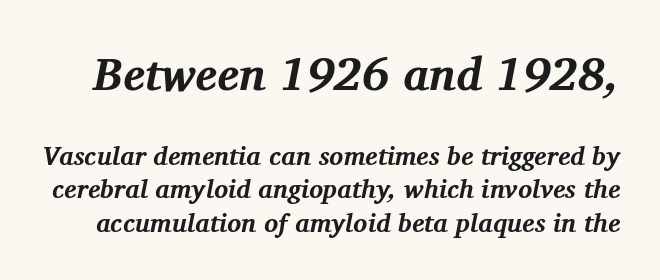
A serif font was chosen for this passage. Is the type bold? Yes — the strokes are clearly thick and heavy. You get the large type first, then a drop to smaller type. The font's italic variant was chosen for this text. In terms of letterspacing, this is plain default setting.
